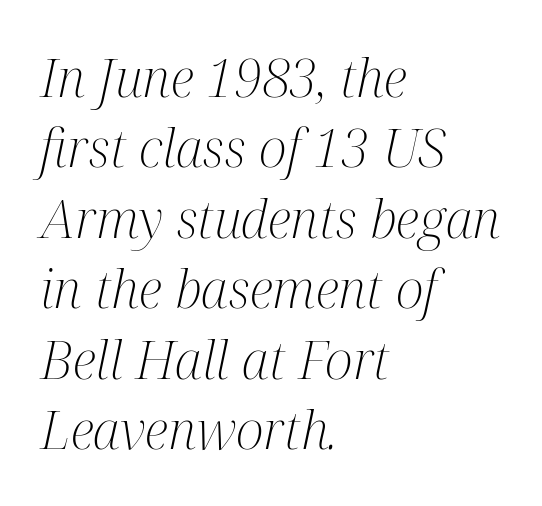
{"serif": "yes", "italic": "yes", "lean": "right", "slant_degrees": 12, "bold": "no", "weight": "light", "width": "condensed", "stroke_contrast": "medium", "x_height": "medium", "monospaced": "no", "underline": "no", "align": "left", "line_spacing": "normal", "line_spacing_ratio": 1.33, "letter_spacing": "normal", "letter_spacing_em": 0.0, "glyph_px": 53}
